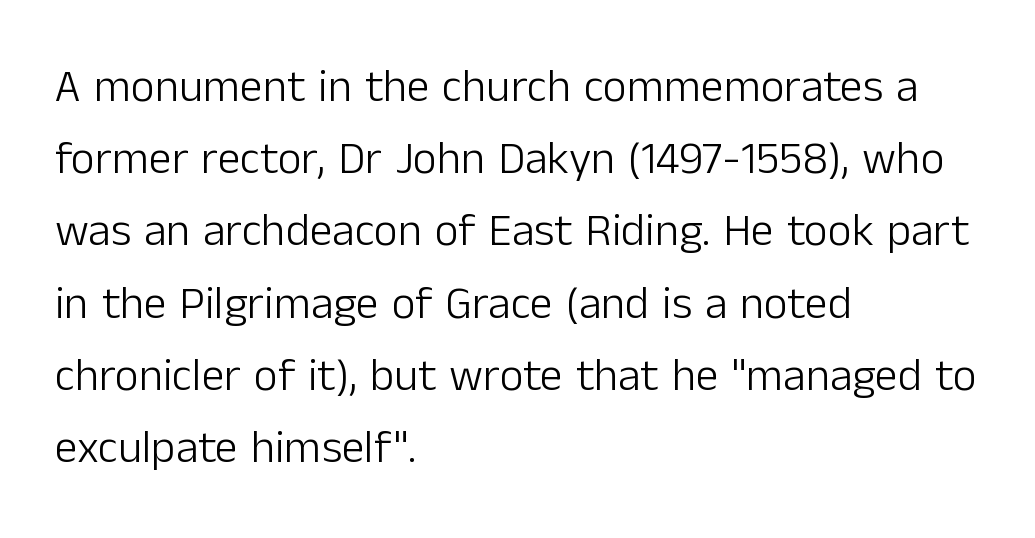
Here the designer chose a conventional face with non-uniform glyph widths. The rows are spaced the way most documents space them. Honestly, there is no underline to notice here at all. Is this a sans? Yes — the strokes have no serifs.
